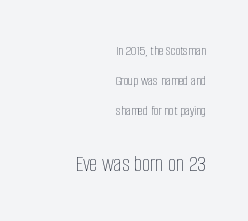
Q: Is the text bold? A: No.
Q: Is the text italic (slanted)? A: No, it is upright.
Q: Is the text underlined? A: No.
Q: How is the paragraph aligned? A: Right-aligned.
Q: Is the spacing between letters normal or unusually wide? A: Normal.
Q: Is the spacing between lines tight, normal or loose? A: Loose.
Q: Which block of text is set in a larger size, the first (top) or the second (bottom)? A: The second (bottom) one.
